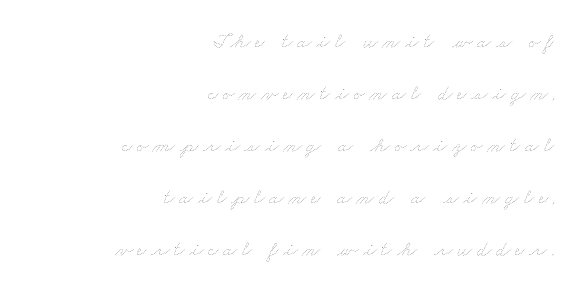
Airy leading. Words float on clear page, feet unadorned. Stems and bowls with no extra thickness — not bold. What stands out about the letter spacing? Its width — letters are far apart.
